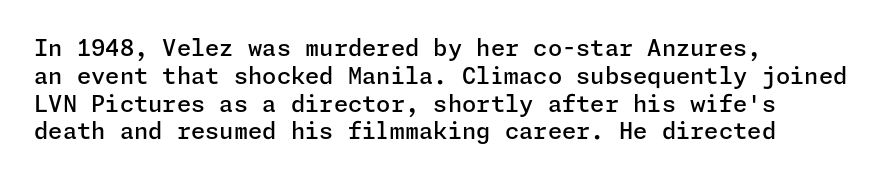
{"italic": "no", "bold": "semi", "underline": "no", "align": "left", "line_spacing_ratio": 1.21, "letter_spacing": "normal", "letter_spacing_em": 0.0, "glyph_px": 23}
